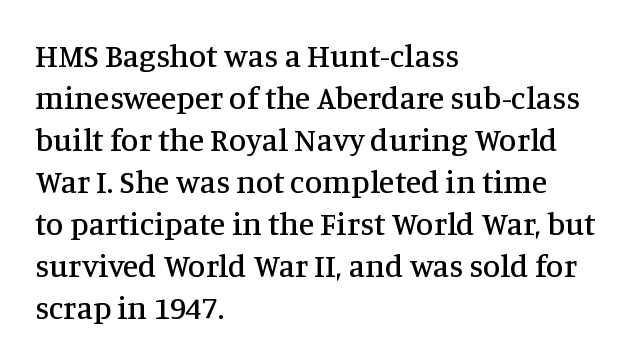
The image shows 32 px serif type, upright; set left-aligned, normal line spacing (1.31x), normal letter spacing, not underlined; medium stroke contrast and a large x-height.
